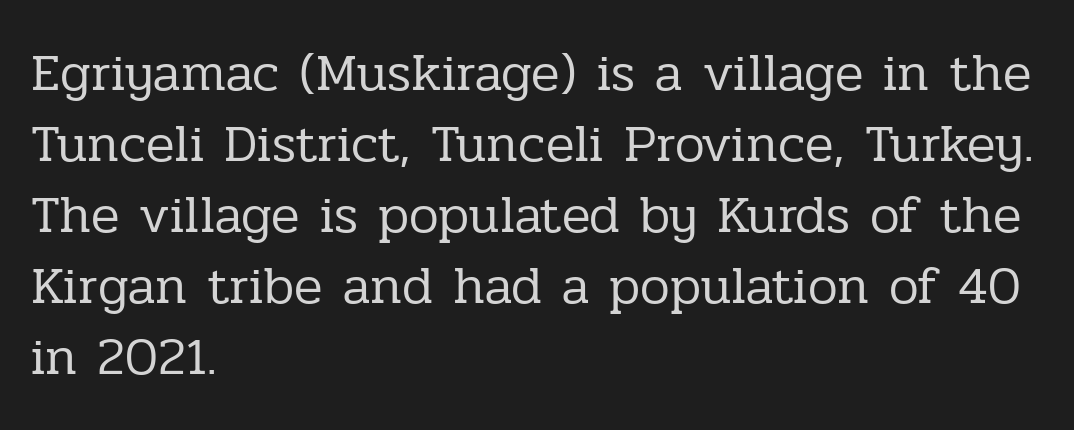
Each letter keeps its own natural width here, so spacing adapts to shape. Weight: in the light-to-regular range. The letters carry serifs — small finishing strokes at the ends of their stems. Nobody drew a line under any word here. Summary of vertical rhythm: regular, with standard interline spacing.
